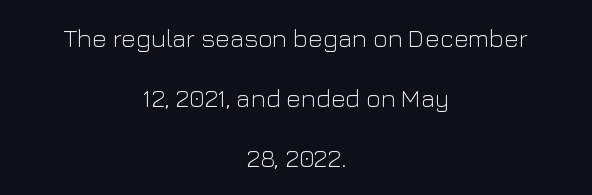
{"italic": "no", "bold": "no", "underline": "no", "align": "center", "line_spacing": "loose", "line_spacing_ratio": 2.4, "letter_spacing": "normal", "letter_spacing_em": 0.0, "glyph_px": 25}
